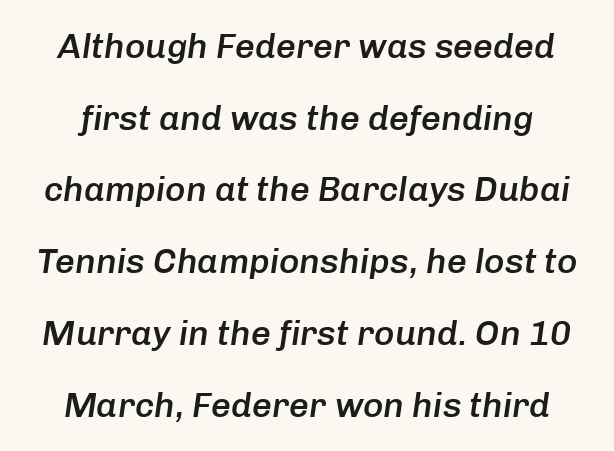
The image shows 35 px semibold type, italic (leaning right); set loose line spacing (2.05x), normal letter spacing, not underlined; low stroke contrast and a medium x-height.
